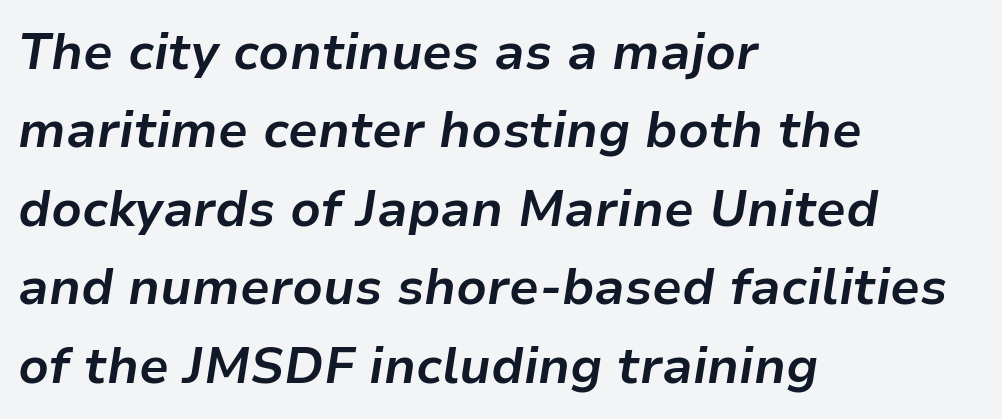
{"italic": "yes", "lean": "right", "slant_degrees": 9, "bold": "yes", "weight": "bold", "width": "normal", "stroke_contrast": "low", "x_height": "medium", "monospaced": "no", "underline": "no", "align": "left", "line_spacing": "normal", "line_spacing_ratio": 1.57, "letter_spacing": "normal", "letter_spacing_em": 0.0, "glyph_px": 50}
